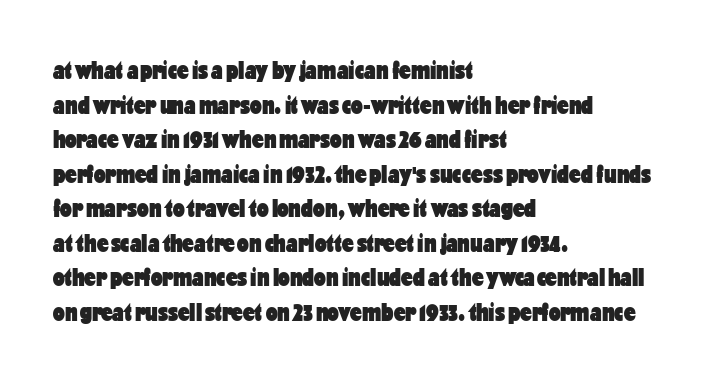
Do the letters lean? They stand straight. Standard letterfit; no display-style spreading of the glyphs. The strip under each line holds only bare page. The rendering anchors every line to the left-hand side. The glyphs have the mass of a bold cut. Quick note: interline space is typical.
